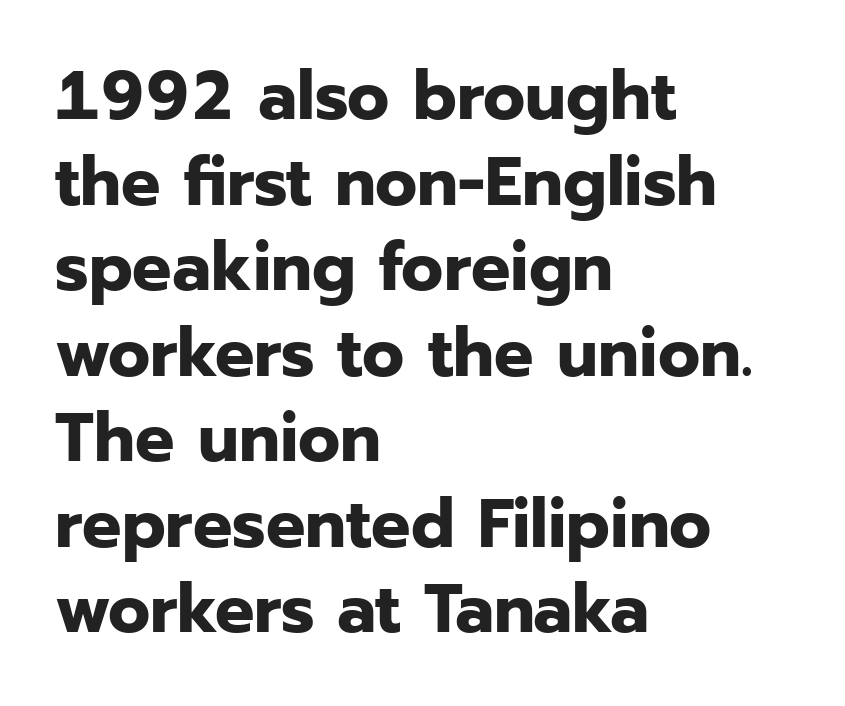
Q: Is the text bold? A: Yes.
Q: Is the text italic (slanted)? A: No, it is upright.
Q: Is the typeface a serif or a sans-serif typeface? A: Sans-serif.
Q: Is the text underlined? A: No.
Q: How is the paragraph aligned? A: Left-aligned.
Q: Is the spacing between letters normal or unusually wide? A: Normal.
Q: Width (condensed, normal, or wide)? A: Normal.
Q: Stroke contrast? A: Low.
Q: x-height? A: Medium.
Q: Monospaced? A: No.
